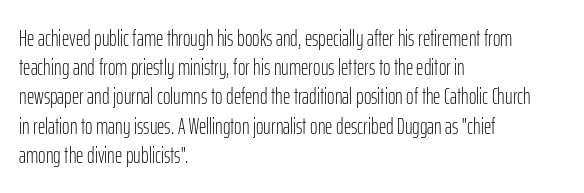
{"italic": "no", "bold": "no", "underline": "no", "align": "left", "line_spacing": "normal", "line_spacing_ratio": 1.27, "letter_spacing": "normal", "letter_spacing_em": 0.0, "glyph_px": 23}
